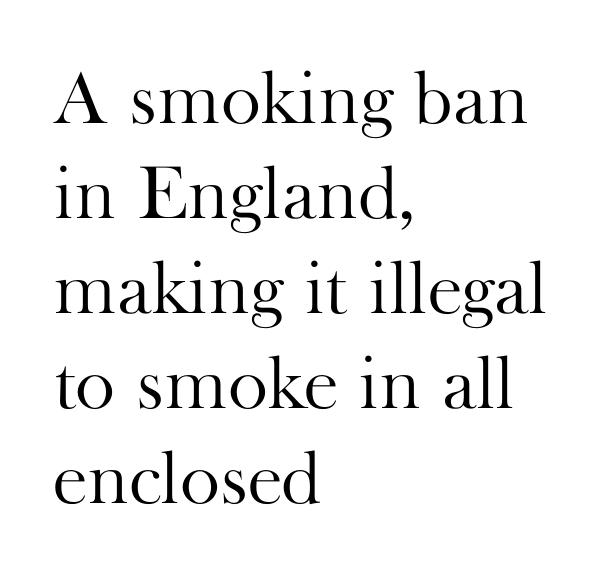
{"serif": "yes", "italic": "no", "bold": "no", "weight": "light", "width": "normal", "stroke_contrast": "high", "x_height": "small", "monospaced": "no", "underline": "no", "align": "left", "line_spacing": "normal", "line_spacing_ratio": 1.25, "letter_spacing": "normal", "letter_spacing_em": 0.0, "glyph_px": 76}
